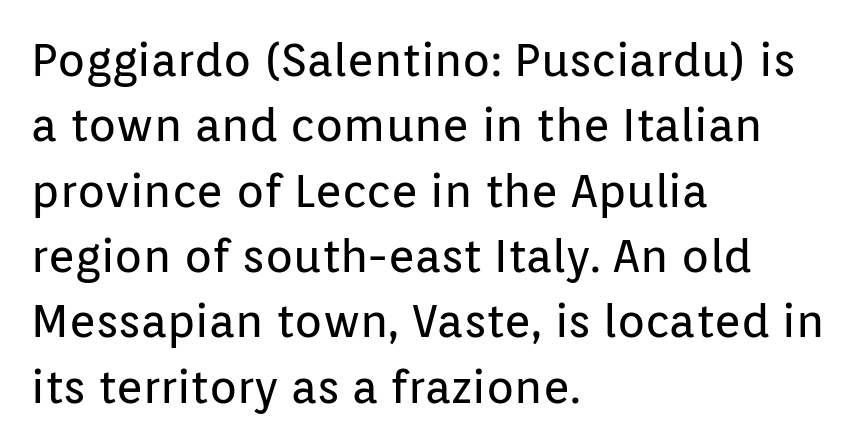
The rendering keeps characters at their native spacing. These lines sit exactly where default settings would place them. Note the varied advance widths — an 'i' is clearly narrower than an 'm'. A student would call this left alignment; a typographer would say flush left, rag right.
